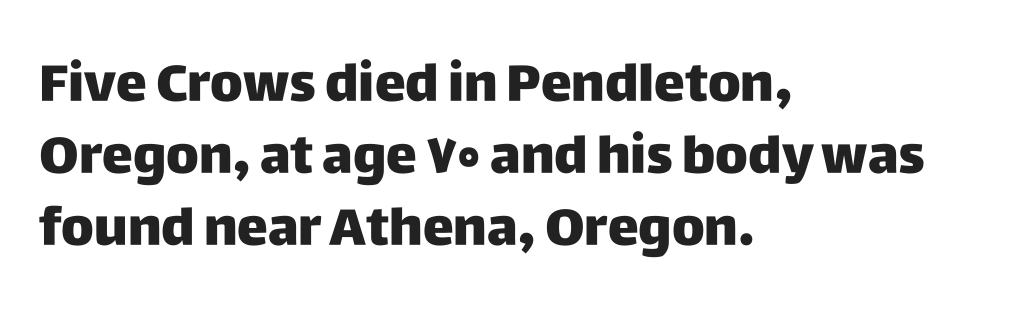
{"serif": "no", "italic": "no", "width": "normal", "stroke_contrast": "low", "x_height": "large", "monospaced": "no", "underline": "no", "align": "left", "line_spacing": "normal", "line_spacing_ratio": 1.38, "letter_spacing": "normal", "letter_spacing_em": 0.0, "glyph_px": 52}
